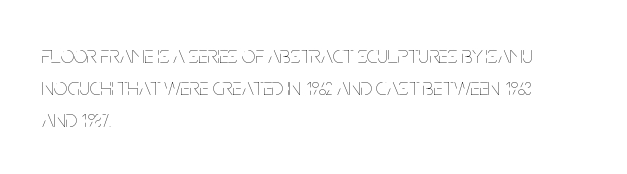
The image shows 24 px text type, upright; set left-aligned, normal line spacing (1.34x), normal letter spacing, not underlined.
